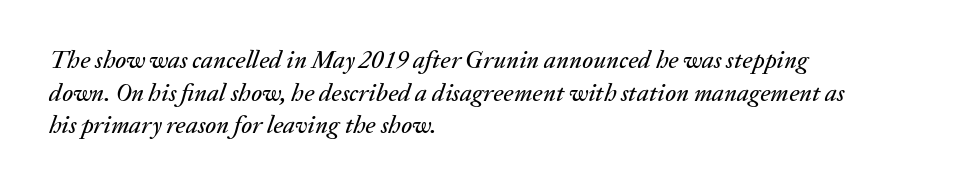
The image shows 25 px text type, italic (leaning right); set left-aligned, normal line spacing (1.31x), normal letter spacing, not underlined.
